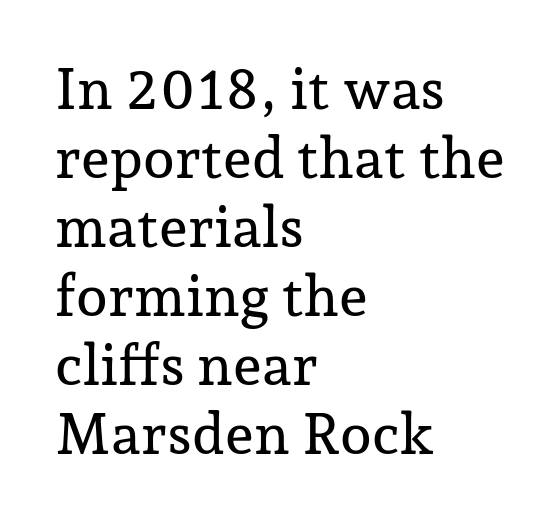
A typesetter would call this zero additional tracking. Rule under the text: the space is simply empty. Posture: straight, roman, zero tilt. Are there feet on the stems? There are — it's a serif. Where is the straight margin? On the left. Do the characters align in a grid? No, the font is proportional.
